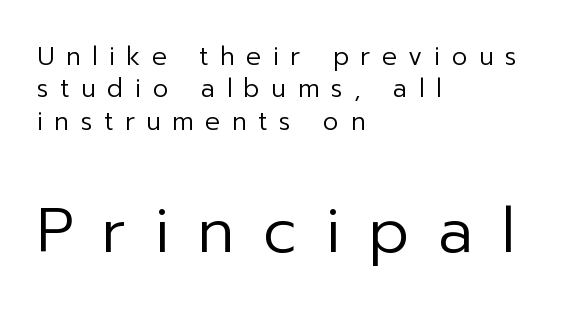
You can tell it's not italic because the verticals are truly vertical. Nothing sits at the stroke ends, so this counts as sans-serif. The line texture is sparse and dotted thanks to wide tracking. The lines in this sample share a left origin and differ only in where they stop. Varying glyph widths throughout — classic text-font behaviour. Which chunk is bigger? The second one — the bottom block dwarfs the top.
